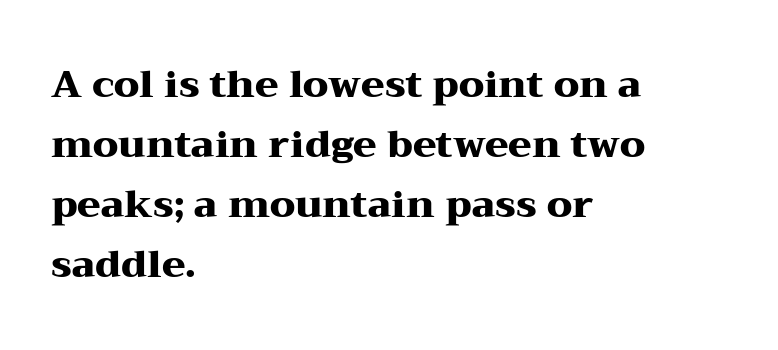
The image shows 38 px heavy, wide serif type, upright; set left-aligned, normal line spacing (1.58x), normal letter spacing, not underlined; medium stroke contrast and a medium x-height.
